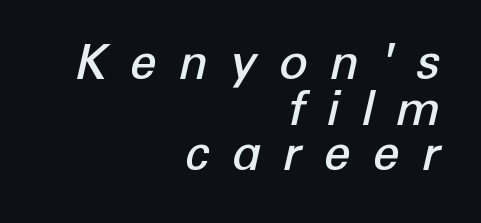
{"italic": "yes", "lean": "right", "slant_degrees": 12, "bold": "semi", "weight": "semibold", "width": "normal", "stroke_contrast": "low", "x_height": "medium", "monospaced": "no", "underline": "no", "align": "right", "line_spacing": "tight", "line_spacing_ratio": 0.95, "letter_spacing": "wide", "letter_spacing_em": 0.45, "glyph_px": 48}
